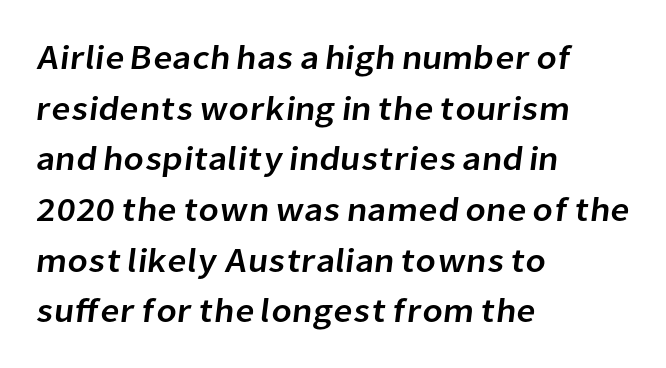
{"serif": "no", "width": "normal", "stroke_contrast": "low", "x_height": "medium", "monospaced": "no", "underline": "no", "align": "left", "line_spacing": "normal", "line_spacing_ratio": 1.49, "letter_spacing": "normal", "letter_spacing_em": 0.0, "glyph_px": 34}
